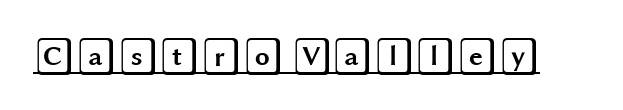
The image shows 38 px wide type, upright; set normal letter spacing, underlined; a large x-height.
